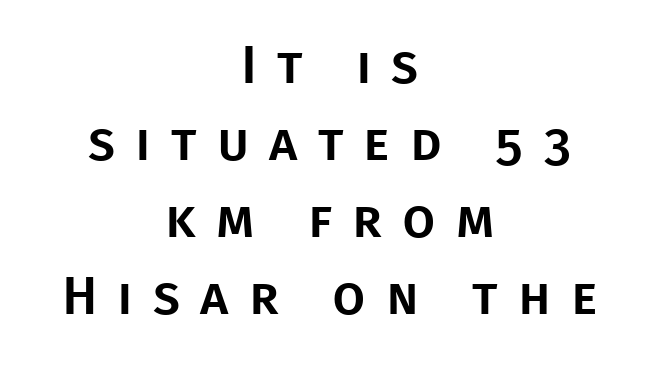
The image shows 53 px sans-serif type, upright; set centered, normal line spacing (1.45x), unusually wide letter spacing (+0.38 em), not underlined; low stroke contrast and a large x-height.
